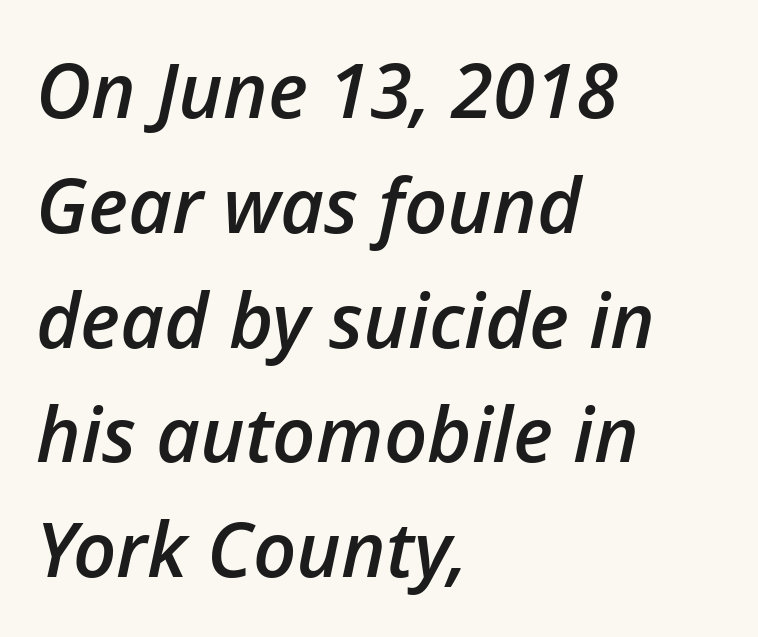
Line spacing here is normal. Designer's note — italics engaged. Does the copy run flush right? No — it runs flush left. You could not count columns in this text — the font is proportionally spaced. A bare baseline throughout the passage.
